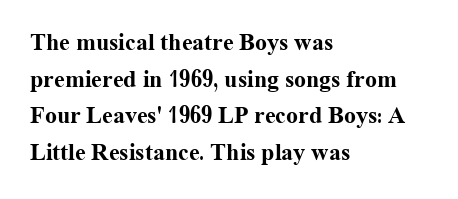
The image shows 24 px bold type, upright; set left-aligned, normal line spacing (1.53x), normal letter spacing, not underlined.
